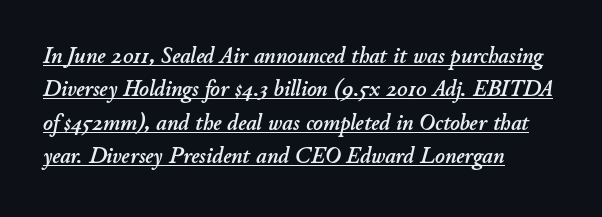
{"italic": "yes", "lean": "right", "slant_degrees": 11, "underline": "yes", "align": "left", "line_spacing": "normal", "line_spacing_ratio": 1.45, "letter_spacing": "normal", "letter_spacing_em": 0.0, "glyph_px": 23}
